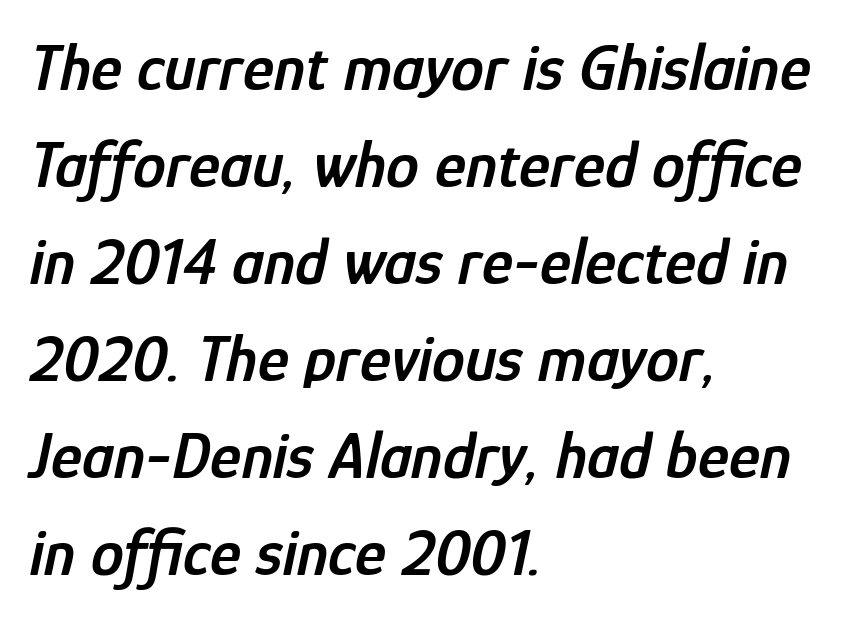
{"italic": "yes", "lean": "right", "slant_degrees": 12, "bold": "semi", "weight": "semibold", "width": "condensed", "stroke_contrast": "low", "x_height": "medium", "monospaced": "no", "underline": "no", "align": "left", "line_spacing": "normal", "line_spacing_ratio": 1.47, "letter_spacing": "normal", "letter_spacing_em": 0.0, "glyph_px": 66}
